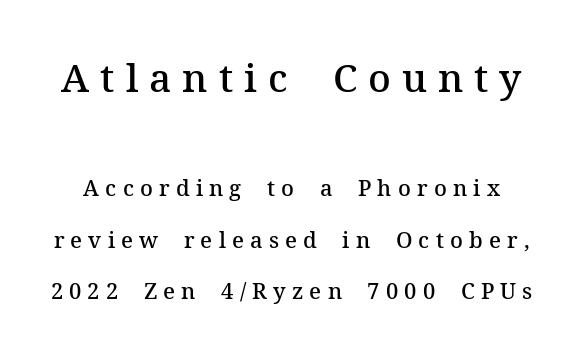
Q: Is the text bold? A: Semi-bold.
Q: Is the text italic (slanted)? A: No, it is upright.
Q: Is the typeface a serif or a sans-serif typeface? A: Serif.
Q: Is the text underlined? A: No.
Q: Is the spacing between letters normal or unusually wide? A: Unusually wide.
Q: Is the spacing between lines tight, normal or loose? A: Loose.
Q: Which block of text is set in a larger size, the first (top) or the second (bottom)? A: The first (top) one.
Q: Width (condensed, normal, or wide)? A: Normal.
Q: Stroke contrast? A: Medium.
Q: x-height? A: Medium.
Q: Monospaced? A: No.
